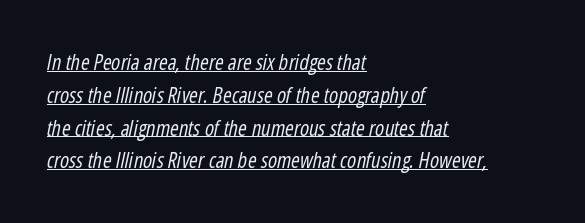
Regular leading. One-word summary of the alignment: left. Think standard paragraph weight, or any step lighter than that. You can see a thin bar hugging the bottom of the glyphs. The axis of the letterforms is tilted away from vertical. Each word holds together tightly as a unit, with standard inter-letter gaps.
